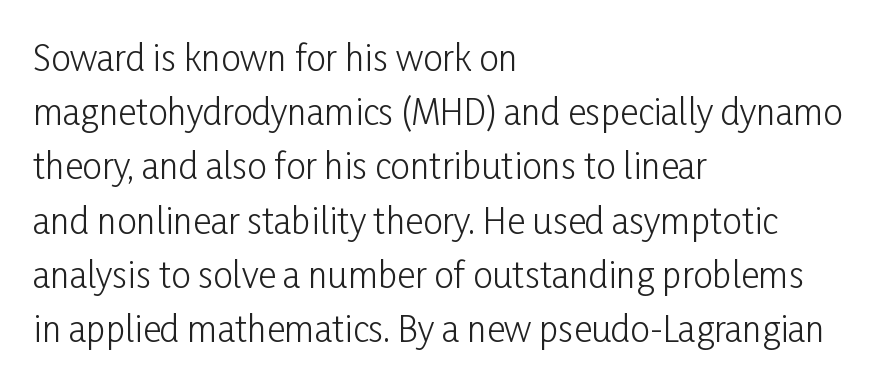
The image shows 35 px light, condensed sans-serif type, upright; set left-aligned, normal line spacing (1.55x), normal letter spacing, not underlined; low stroke contrast and a medium x-height.
